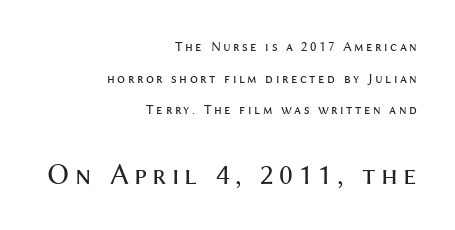
{"serif": "no", "italic": "no", "bold": "no", "weight": "regular", "width": "normal", "stroke_contrast": "medium", "x_height": "medium", "monospaced": "no", "underline": "no", "align": "right", "line_spacing": "loose", "line_spacing_ratio": 2.26, "larger_block": "second", "size_ratio": 2.14, "glyph_px": 30}
